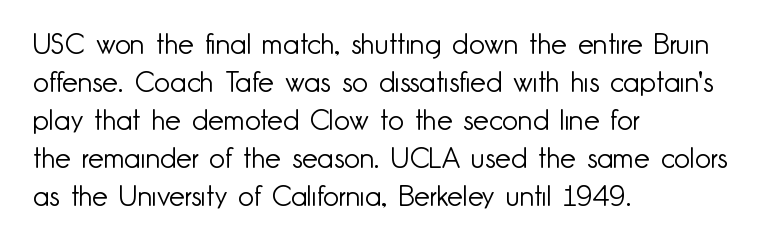
Q: Is the text bold? A: No.
Q: Is the text italic (slanted)? A: No, it is upright.
Q: Is the typeface a serif or a sans-serif typeface? A: Sans-serif.
Q: Is the text underlined? A: No.
Q: How is the paragraph aligned? A: Left-aligned.
Q: Is the spacing between letters normal or unusually wide? A: Normal.
Q: Is the spacing between lines tight, normal or loose? A: Normal.
Q: Width (condensed, normal, or wide)? A: Normal.
Q: Stroke contrast? A: Low.
Q: x-height? A: Small.
Q: Monospaced? A: No.
